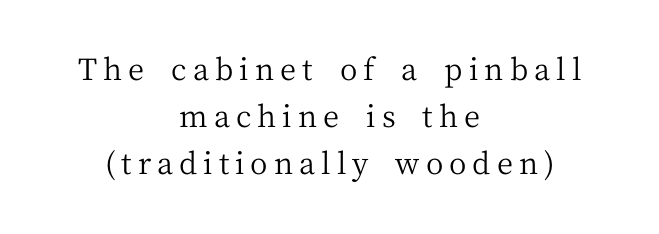
The image shows 30 px regular-weight serif type, upright; set centered, normal line spacing (1.57x), unusually wide letter spacing (+0.2 em), not underlined; medium stroke contrast and a medium x-height.
